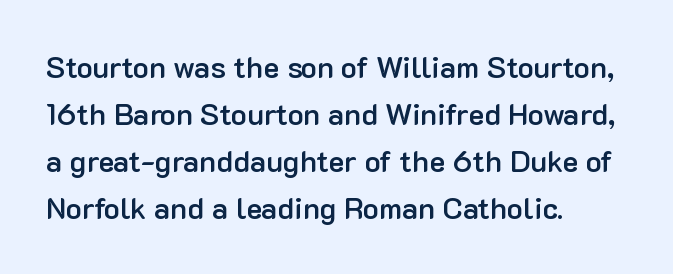
Grotesque or geometric, the face here clearly has no serifs. Normally led — the rows are evenly, conventionally spaced. Rule under the text: the space is simply empty. A bit beefed up — I'd call it semibold rather than bold. The horizontal fit of the characters is conventional and even. Italic? Not at all — the glyphs are vertical.
